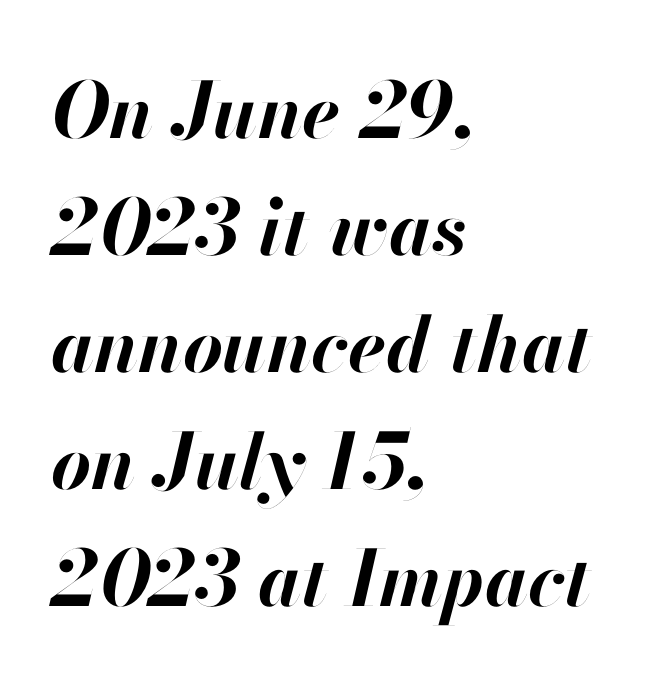
Q: Is the text bold? A: Yes.
Q: Is the text italic (slanted)? A: Yes, it leans right by about 13 degrees.
Q: Is the text underlined? A: No.
Q: How is the paragraph aligned? A: Left-aligned.
Q: Is the spacing between letters normal or unusually wide? A: Normal.
Q: Is the spacing between lines tight, normal or loose? A: Normal.
Q: Width (condensed, normal, or wide)? A: Normal.
Q: Stroke contrast? A: High.
Q: x-height? A: Small.
Q: Monospaced? A: No.
